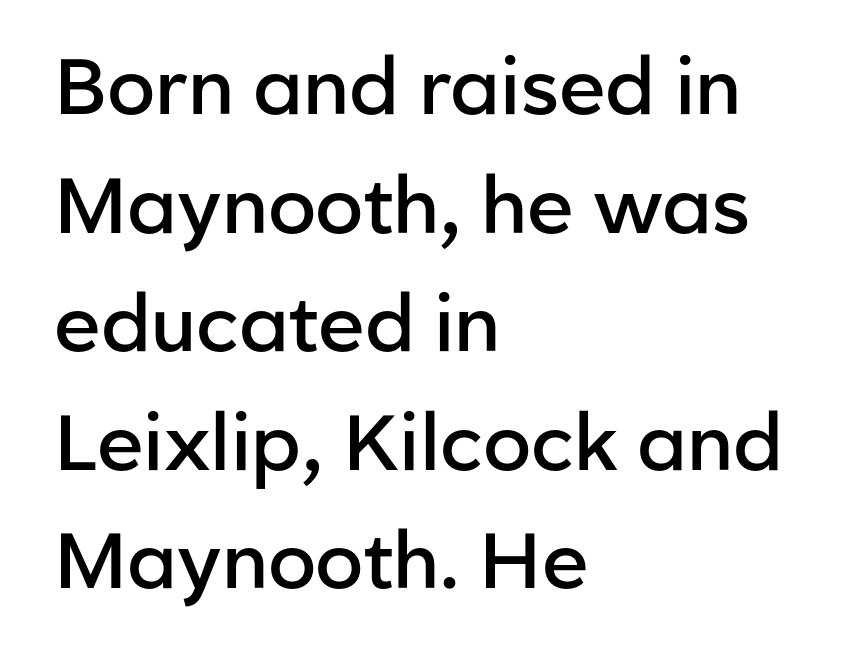
The image shows 78 px semibold sans-serif type, upright; set left-aligned, normal line spacing (1.52x), normal letter spacing, not underlined; low stroke contrast and a medium x-height.
